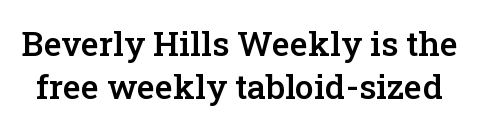
{"serif": "yes", "italic": "no", "bold": "semi", "weight": "semibold", "width": "normal", "stroke_contrast": "low", "x_height": "medium", "monospaced": "no", "underline": "no", "line_spacing": "normal", "line_spacing_ratio": 1.27, "letter_spacing": "normal", "letter_spacing_em": 0.0, "glyph_px": 34}
